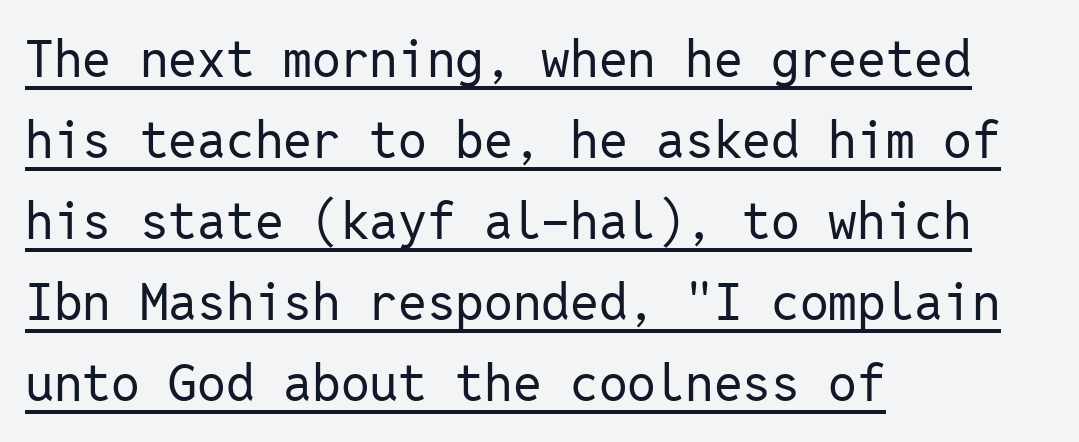
The image shows 51 px regular-weight sans-serif type, upright, monospaced; set left-aligned, normal line spacing (1.59x), normal letter spacing, underlined; low stroke contrast and a medium x-height.
